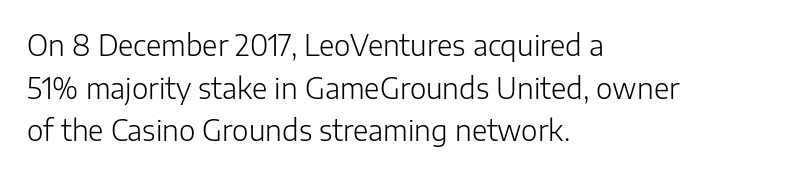
{"serif": "no", "italic": "no", "bold": "no", "weight": "light", "width": "normal", "stroke_contrast": "low", "x_height": "medium", "monospaced": "no", "underline": "no", "align": "left", "line_spacing": "normal", "line_spacing_ratio": 1.52, "letter_spacing": "normal", "letter_spacing_em": 0.0, "glyph_px": 28}
